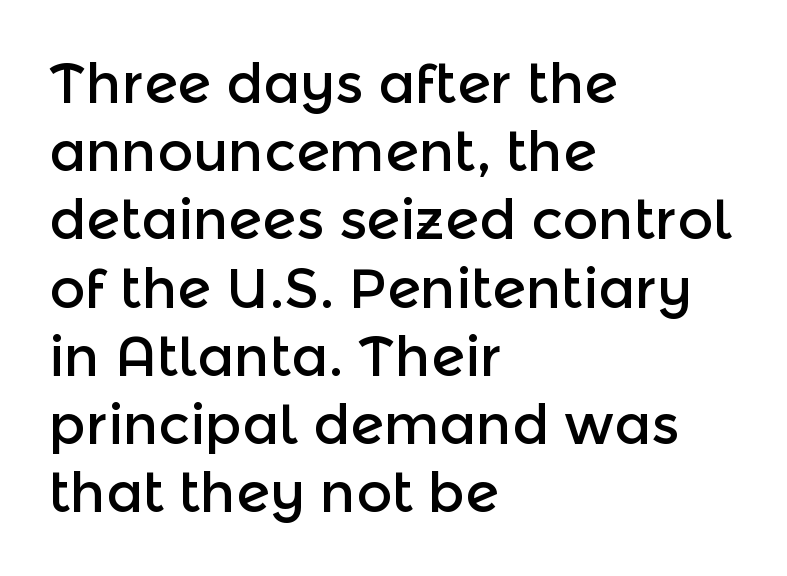
{"serif": "no", "italic": "no", "width": "normal", "x_height": "medium", "monospaced": "no", "underline": "no", "align": "left", "line_spacing_ratio": 1.24, "letter_spacing": "normal", "letter_spacing_em": 0.0, "glyph_px": 55}
